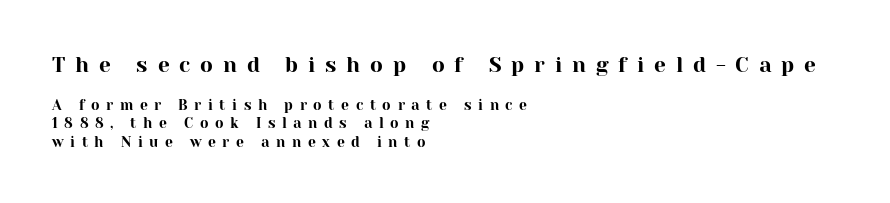
The image shows 21 px text type, upright; set left-aligned, normal line spacing (1.33x), unusually wide letter spacing (+0.47 em), not underlined; the first (top) block is 1.5x larger.
